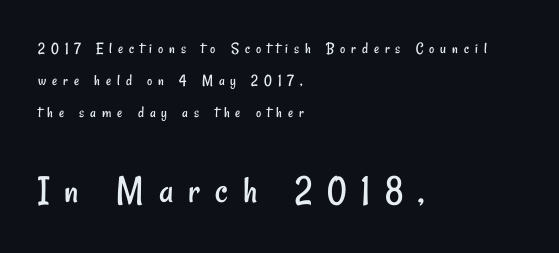
The image shows 40 px regular-weight, condensed sans-serif type; set left-aligned, loose line spacing (1.99x), unusually wide letter spacing (+0.37 em), not underlined; the second (bottom) block is 2.5x larger; low stroke contrast and a small x-height.
